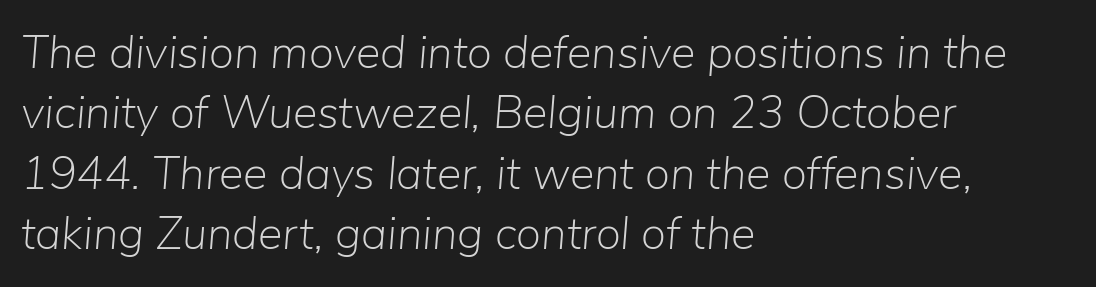
{"italic": "yes", "lean": "right", "slant_degrees": 5, "bold": "no", "weight": "light", "width": "normal", "stroke_contrast": "low", "x_height": "medium", "monospaced": "no", "underline": "no", "align": "left", "line_spacing": "normal", "line_spacing_ratio": 1.31, "letter_spacing": "normal", "letter_spacing_em": 0.0, "glyph_px": 46}
